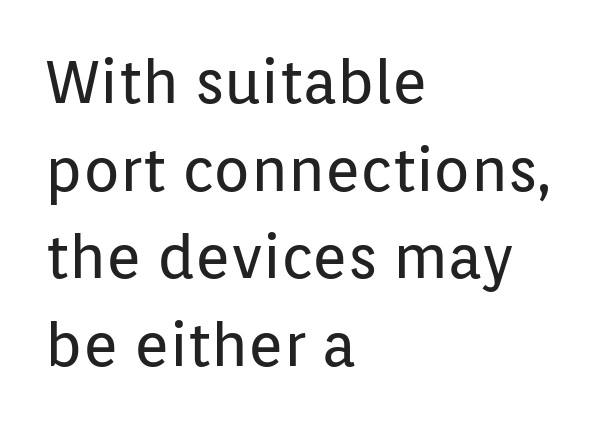
{"serif": "no", "italic": "no", "bold": "no", "weight": "regular", "width": "normal", "stroke_contrast": "low", "x_height": "medium", "monospaced": "no", "underline": "no", "align": "left", "line_spacing": "normal", "line_spacing_ratio": 1.46, "letter_spacing": "normal", "letter_spacing_em": 0.0, "glyph_px": 60}
